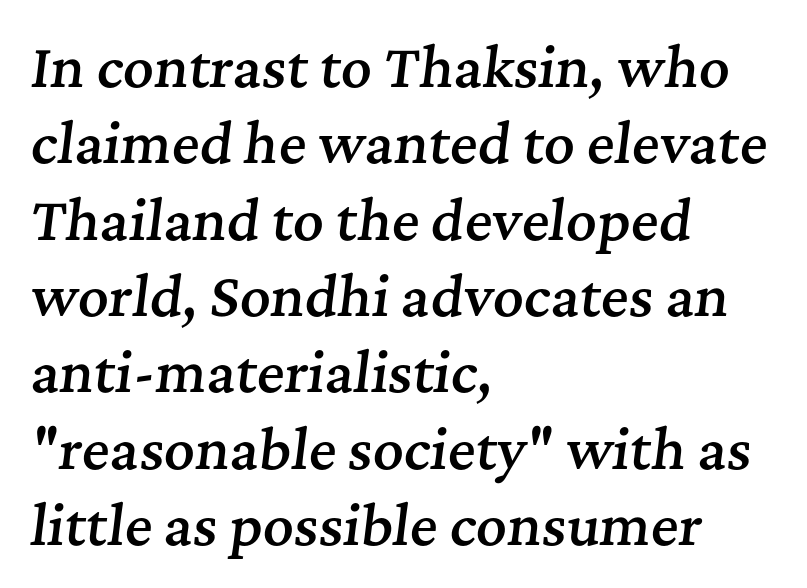
The letters carry serifs — small finishing strokes at the ends of their stems. Inter-character spacing is left at the font's built-in metrics. This rendering uses left alignment, leaving the right contour irregular. Looks like regular typesetting: each glyph gets only the width it needs. Rows of type keep a routine distance in the vertical direction.
